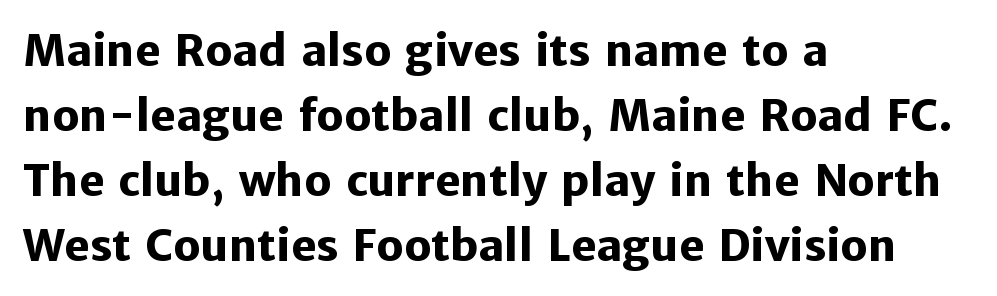
The image shows 43 px heavy sans-serif type, upright; set left-aligned, normal line spacing (1.51x), normal letter spacing, not underlined; low stroke contrast and a medium x-height.
